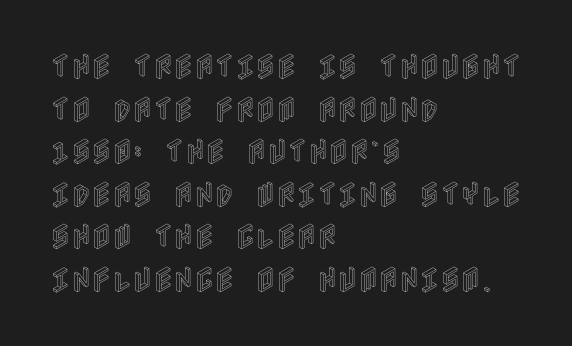
The image shows 28 px condensed type, upright; set left-aligned, normal line spacing (1.52x), normal letter spacing, not underlined; a large x-height.
